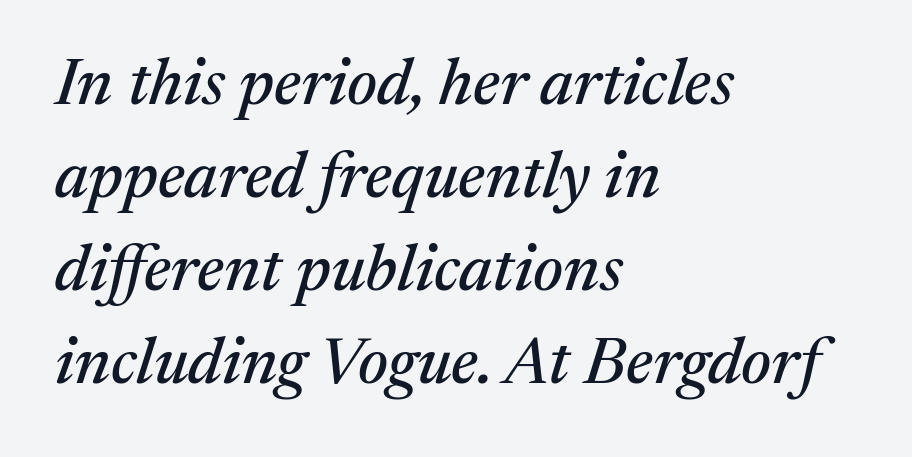
Q: Is the text italic (slanted)? A: Yes, it leans right by about 17 degrees.
Q: Is the typeface a serif or a sans-serif typeface? A: Serif.
Q: Is the text underlined? A: No.
Q: How is the paragraph aligned? A: Left-aligned.
Q: Is the spacing between letters normal or unusually wide? A: Normal.
Q: Is the spacing between lines tight, normal or loose? A: Normal.
Q: Width (condensed, normal, or wide)? A: Normal.
Q: Stroke contrast? A: Medium.
Q: x-height? A: Medium.
Q: Monospaced? A: No.
